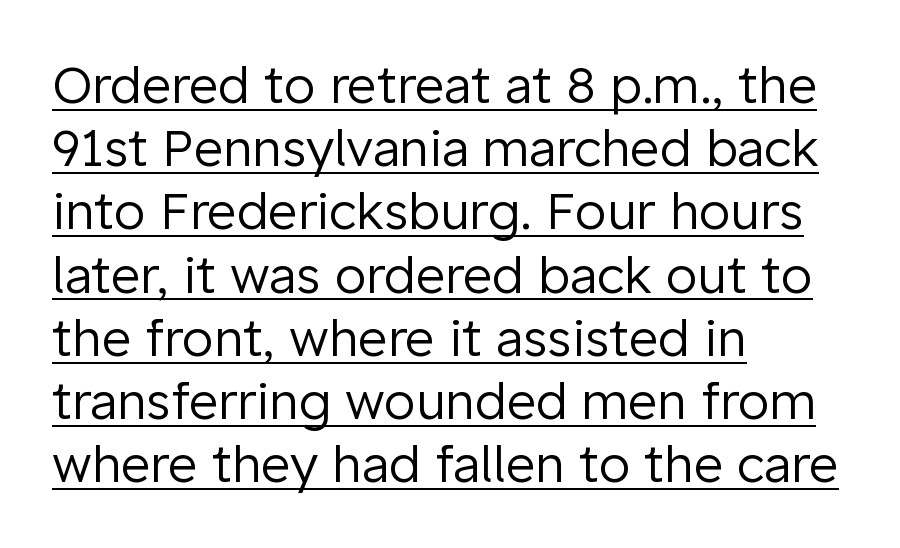
The image shows 51 px regular-weight sans-serif type, upright; set left-aligned, line spacing 1.24x, normal letter spacing, underlined; low stroke contrast and a medium x-height.
